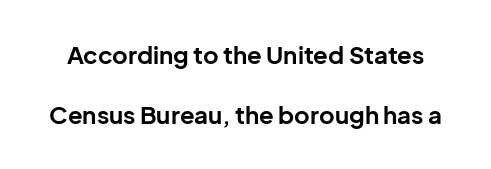
{"italic": "no", "bold": "yes", "underline": "no", "line_spacing": "loose", "line_spacing_ratio": 2.49, "letter_spacing": "normal", "letter_spacing_em": 0.0, "glyph_px": 24}
